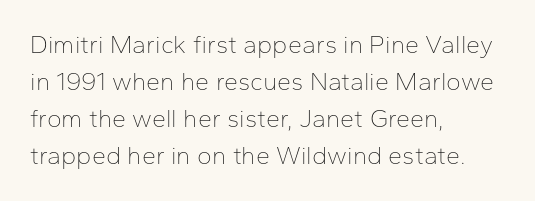
{"italic": "no", "bold": "no", "underline": "no", "align": "left", "line_spacing": "normal", "line_spacing_ratio": 1.48, "letter_spacing": "normal", "letter_spacing_em": 0.0, "glyph_px": 25}
